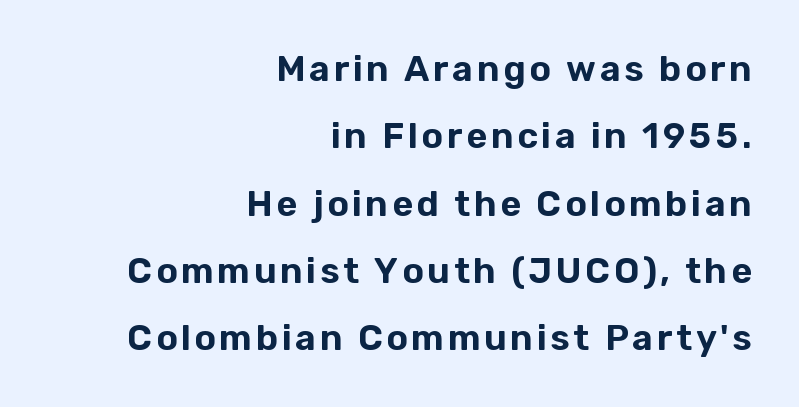
{"serif": "no", "italic": "no", "width": "normal", "stroke_contrast": "low", "x_height": "medium", "monospaced": "no", "underline": "no", "align": "right", "line_spacing_ratio": 1.87, "glyph_px": 36}
